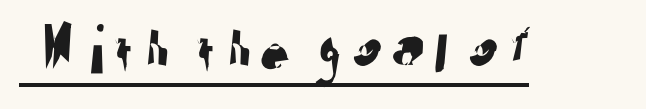
The glyphs are accompanied by a horizontal stroke just below them. The passage shown is typed in a proportional face where columns would drift. Unlike a traditional serif, this face leaves its strokes unadorned. The letterforms sit shoulder to shoulder at normal distance.
